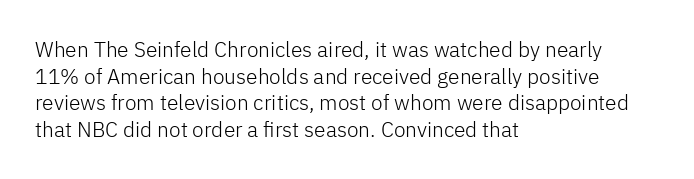
The image shows 21 px text type, upright; set left-aligned, normal line spacing (1.27x), normal letter spacing, not underlined.
